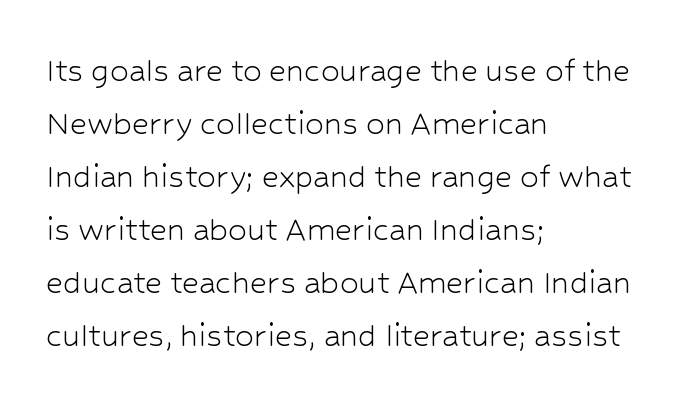
Observe the ordinary spacing: letters are neighbours, not strangers. Think of a printed novel: that variable character pitch is what you see here. This is the regular roman posture of the typeface. Plain, unruled lines of type. Is there much room between lines? A standard amount, neither cramped nor airy. No chunkiness to these letters — they're not bold.
